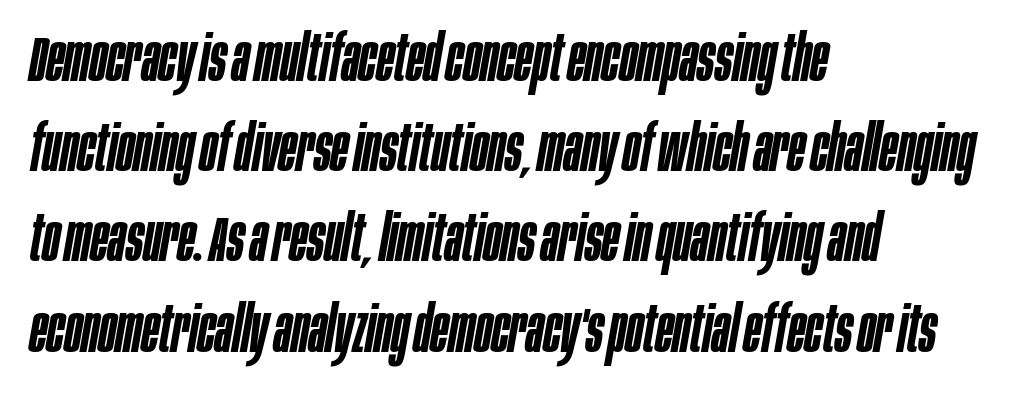
Q: Is the text bold? A: Semi-bold.
Q: Is the text italic (slanted)? A: Yes, it leans right by about 10 degrees.
Q: Is the text underlined? A: No.
Q: How is the paragraph aligned? A: Left-aligned.
Q: Is the spacing between letters normal or unusually wide? A: Normal.
Q: Is the spacing between lines tight, normal or loose? A: Normal.
Q: Width (condensed, normal, or wide)? A: Condensed.
Q: Stroke contrast? A: Low.
Q: x-height? A: Large.
Q: Monospaced? A: No.
